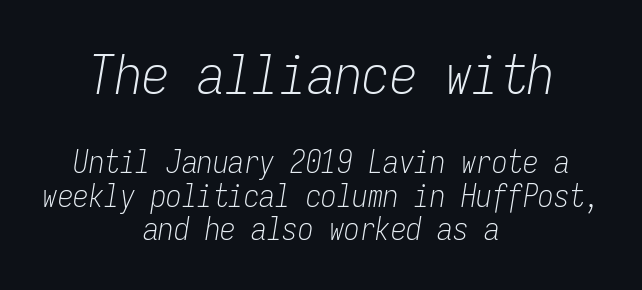
Q: Is the text bold? A: No.
Q: Is the text italic (slanted)? A: Yes, it leans right by about 9 degrees.
Q: Is the text underlined? A: No.
Q: How is the paragraph aligned? A: Centered.
Q: Is the spacing between letters normal or unusually wide? A: Normal.
Q: Is the spacing between lines tight, normal or loose? A: Tight.
Q: Which block of text is set in a larger size, the first (top) or the second (bottom)? A: The first (top) one.
Q: Width (condensed, normal, or wide)? A: Condensed.
Q: Stroke contrast? A: Low.
Q: x-height? A: Medium.
Q: Monospaced? A: Yes.
